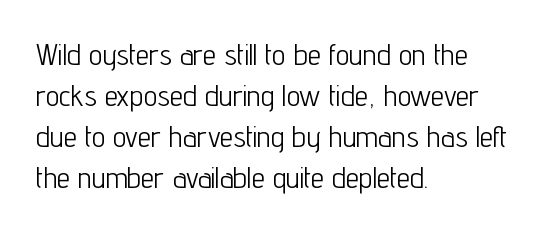
The rendering uses natural spacing where letterforms have individual widths. This sample uses plain, unmodified letter spacing. I'd call this a sans setting — the letters go barefoot. The weight tops out at a normal text grade.
